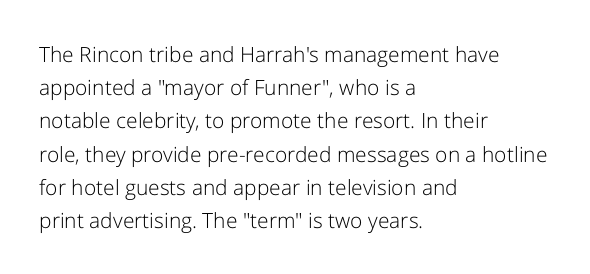
{"italic": "no", "bold": "no", "underline": "no", "align": "left", "line_spacing": "normal", "line_spacing_ratio": 1.58, "letter_spacing": "normal", "letter_spacing_em": 0.0, "glyph_px": 21}
